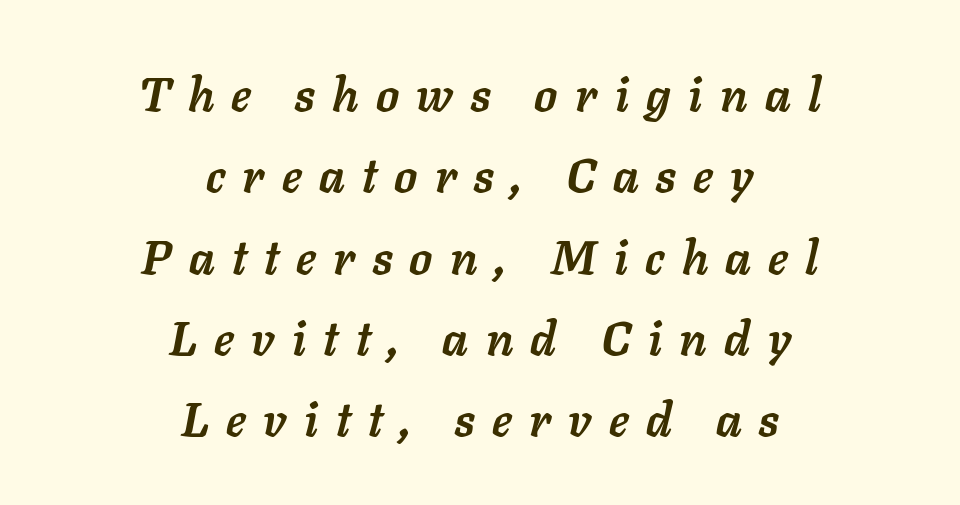
{"italic": "yes", "lean": "right", "slant_degrees": 11, "bold": "yes", "weight": "semibold", "width": "normal", "stroke_contrast": "low", "x_height": "medium", "monospaced": "no", "underline": "no", "align": "center", "line_spacing_ratio": 1.73, "letter_spacing": "wide", "letter_spacing_em": 0.37, "glyph_px": 47}
